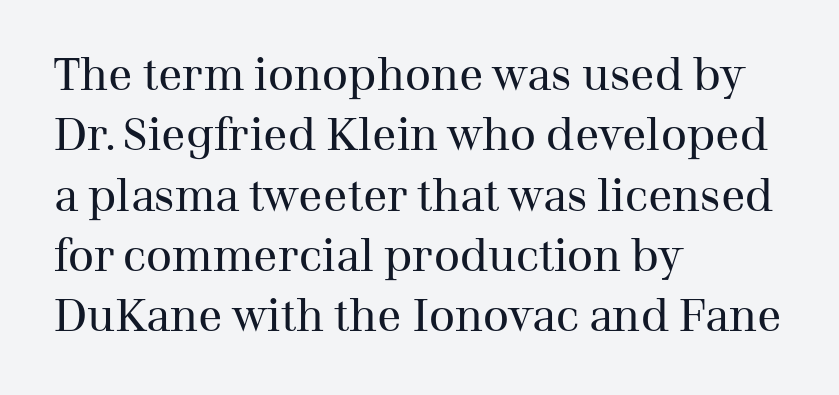
Q: Is the text bold? A: No.
Q: Is the text italic (slanted)? A: No, it is upright.
Q: Is the typeface a serif or a sans-serif typeface? A: Serif.
Q: Is the text underlined? A: No.
Q: How is the paragraph aligned? A: Left-aligned.
Q: Is the spacing between letters normal or unusually wide? A: Normal.
Q: Is the spacing between lines tight, normal or loose? A: Normal.
Q: Width (condensed, normal, or wide)? A: Normal.
Q: Stroke contrast? A: Medium.
Q: x-height? A: Medium.
Q: Monospaced? A: No.
